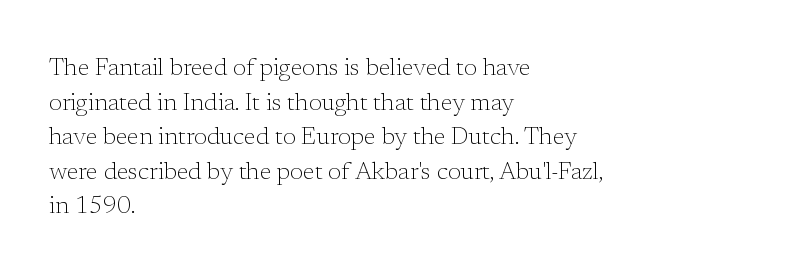
Regarding leading, the lines here are spaced in the standard way. The letters look calm and open, with moderate or lighter stems. Layout note: lines flush left. The rendering keeps characters at their native spacing. The lettering stays uniformly vertical, giving the passage a roman look. Underline: absent.
